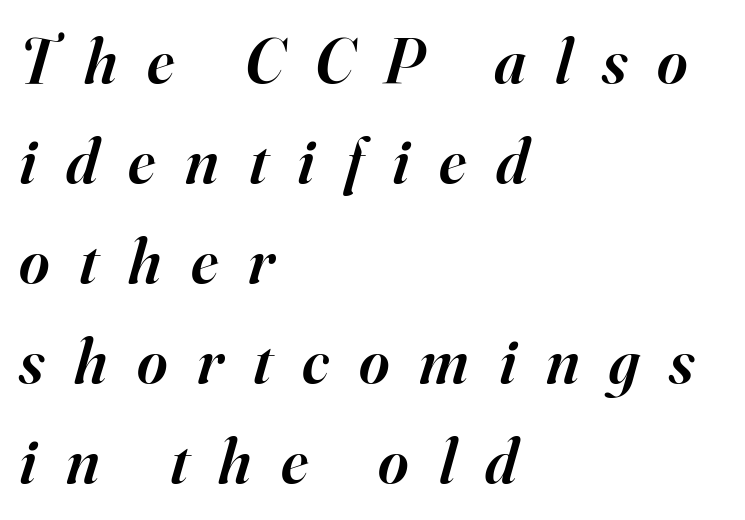
The glyphs look as if they've been sheared to an angle. Proportional: the letters do not fall into vertical columns. The strokes are fattened partway — semibold, not bold. The face used here is seriffed, in the tradition of book romans. The leading is moderate, giving the passage an even texture.
